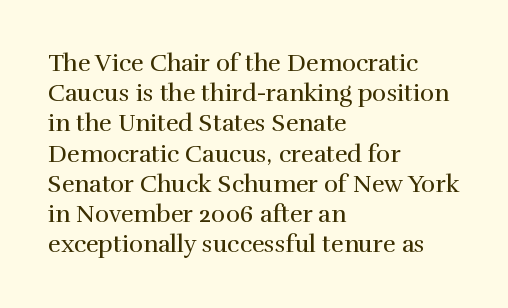
{"italic": "no", "bold": "no", "underline": "no", "align": "left", "line_spacing": "normal", "line_spacing_ratio": 1.26, "letter_spacing": "normal", "letter_spacing_em": 0.0, "glyph_px": 24}
